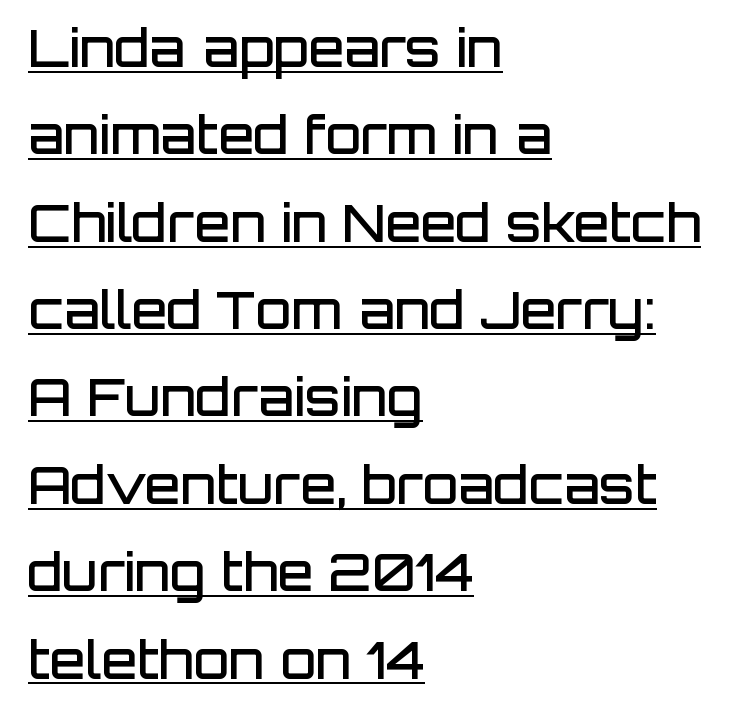
The image shows 52 px semibold sans-serif type, upright; set left-aligned, normal line spacing (1.68x), normal letter spacing, underlined; low stroke contrast and a large x-height.
